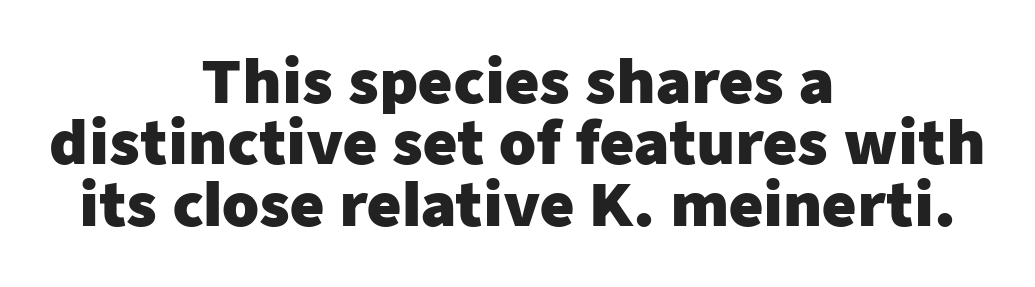
{"serif": "no", "italic": "no", "bold": "yes", "weight": "heavy", "width": "normal", "stroke_contrast": "low", "x_height": "medium", "monospaced": "no", "underline": "no", "align": "center", "line_spacing": "tight", "line_spacing_ratio": 1.04, "letter_spacing": "normal", "letter_spacing_em": 0.0, "glyph_px": 59}
